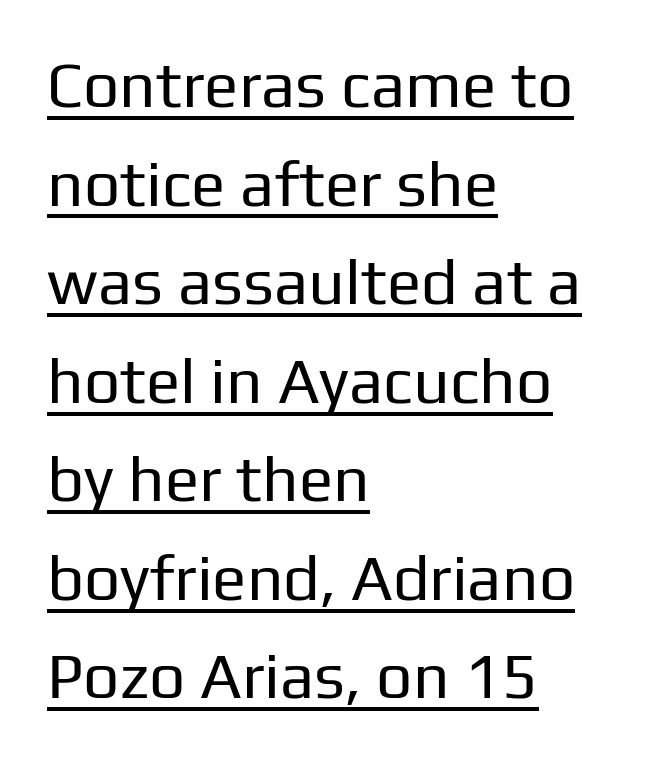
The image shows 64 px regular-weight sans-serif type, upright; set left-aligned, normal line spacing (1.54x), normal letter spacing, underlined; low stroke contrast and a medium x-height.
